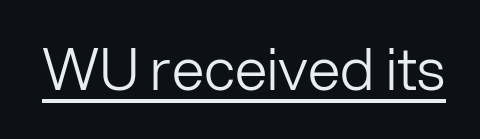
The image shows 58 px light sans-serif type, upright; set normal letter spacing, underlined; low stroke contrast and a medium x-height.
